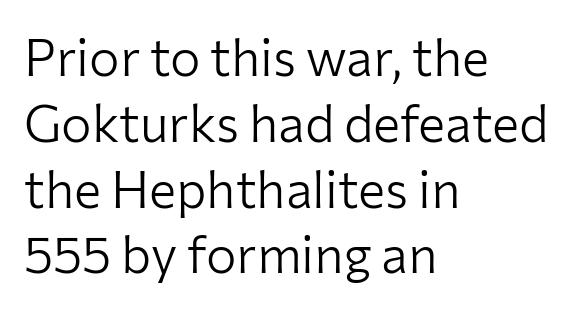
Q: Is the text bold? A: No.
Q: Is the text italic (slanted)? A: No, it is upright.
Q: Is the typeface a serif or a sans-serif typeface? A: Sans-serif.
Q: Is the text underlined? A: No.
Q: How is the paragraph aligned? A: Left-aligned.
Q: Is the spacing between letters normal or unusually wide? A: Normal.
Q: Is the spacing between lines tight, normal or loose? A: Normal.
Q: Width (condensed, normal, or wide)? A: Normal.
Q: Stroke contrast? A: Low.
Q: x-height? A: Medium.
Q: Monospaced? A: No.
